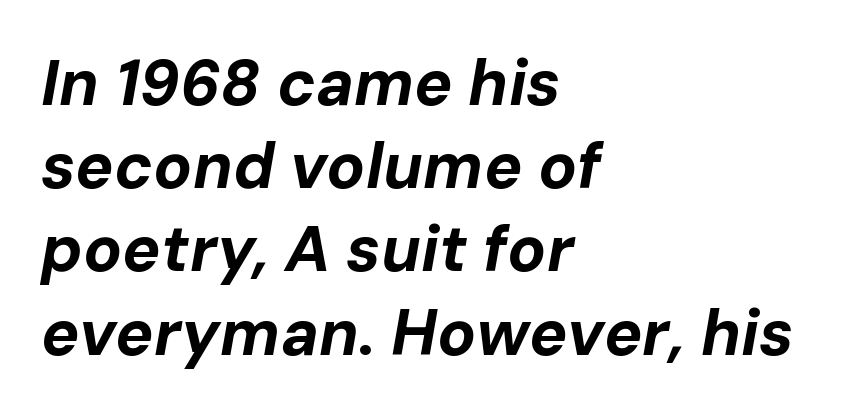
{"italic": "yes", "lean": "right", "slant_degrees": 10, "bold": "yes", "weight": "bold", "width": "normal", "stroke_contrast": "low", "x_height": "medium", "monospaced": "no", "underline": "no", "align": "left", "line_spacing": "normal", "line_spacing_ratio": 1.3, "letter_spacing": "normal", "letter_spacing_em": 0.0, "glyph_px": 64}
